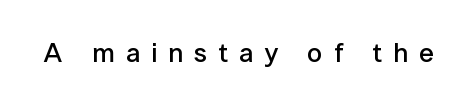
Q: Is the text bold? A: Semi-bold.
Q: Is the text italic (slanted)? A: No, it is upright.
Q: Is the text underlined? A: No.
Q: Is the spacing between letters normal or unusually wide? A: Unusually wide.
